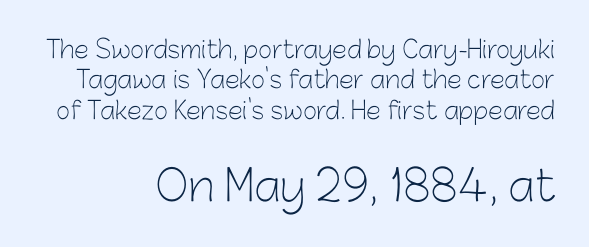
{"serif": "no", "italic": "no", "bold": "no", "weight": "light", "width": "normal", "stroke_contrast": "low", "x_height": "medium", "monospaced": "no", "underline": "no", "align": "right", "line_spacing": "normal", "line_spacing_ratio": 1.27, "letter_spacing": "normal", "letter_spacing_em": 0.0, "larger_block": "second", "size_ratio": 1.75, "glyph_px": 42}
